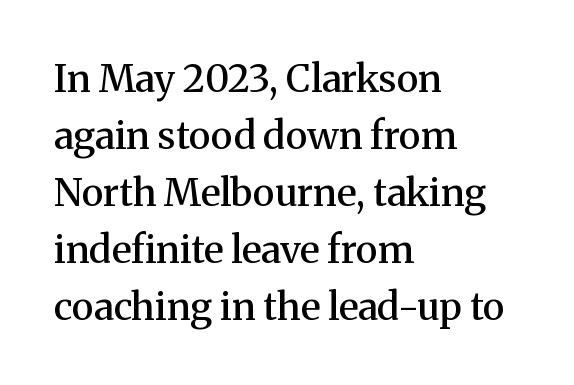
Q: Is the text bold? A: Semi-bold.
Q: Is the text italic (slanted)? A: No, it is upright.
Q: Is the typeface a serif or a sans-serif typeface? A: Serif.
Q: Is the text underlined? A: No.
Q: How is the paragraph aligned? A: Left-aligned.
Q: Is the spacing between letters normal or unusually wide? A: Normal.
Q: Is the spacing between lines tight, normal or loose? A: Normal.
Q: Width (condensed, normal, or wide)? A: Normal.
Q: Stroke contrast? A: Medium.
Q: x-height? A: Medium.
Q: Monospaced? A: No.
